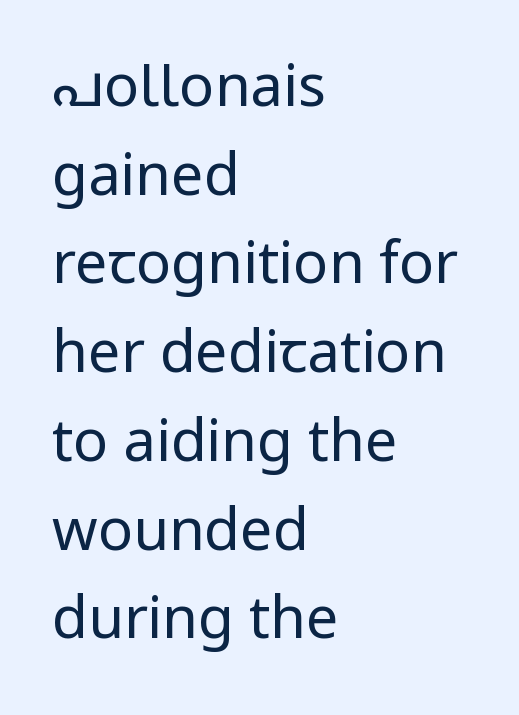
The image shows 58 px regular-weight sans-serif type, upright; set left-aligned, normal line spacing (1.53x), normal letter spacing, not underlined; low stroke contrast and a medium x-height.
